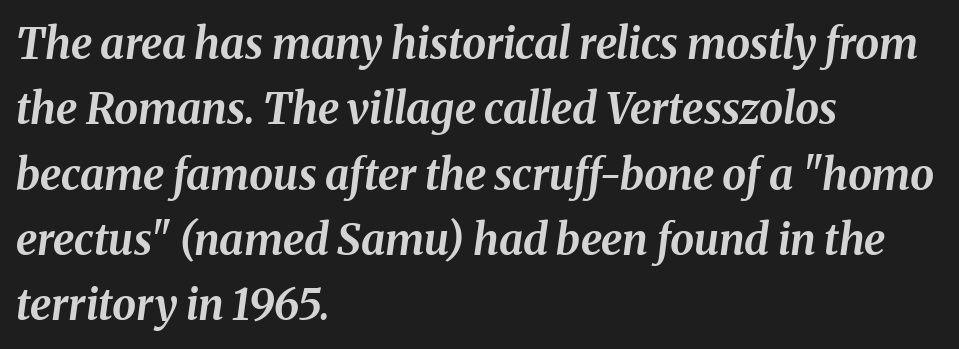
Q: Is the text bold? A: Yes.
Q: Is the text italic (slanted)? A: Yes, it leans right by about 8 degrees.
Q: Is the text underlined? A: No.
Q: How is the paragraph aligned? A: Left-aligned.
Q: Is the spacing between letters normal or unusually wide? A: Normal.
Q: Is the spacing between lines tight, normal or loose? A: Normal.
Q: Width (condensed, normal, or wide)? A: Normal.
Q: Stroke contrast? A: Medium.
Q: x-height? A: Medium.
Q: Monospaced? A: No.
